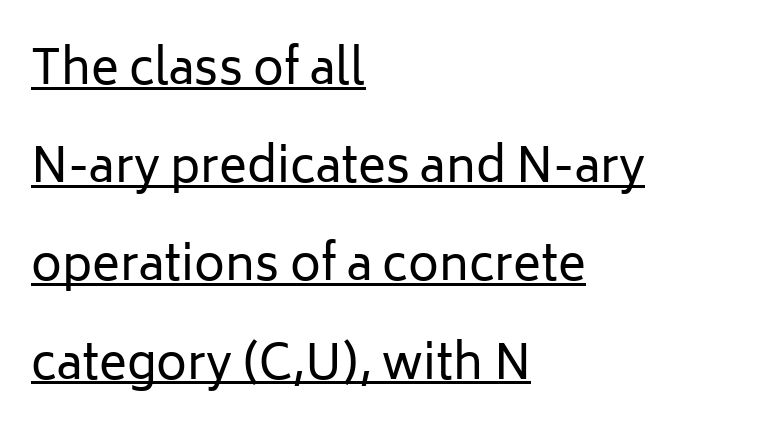
The image shows 47 px regular-weight sans-serif type, upright; set left-aligned, loose line spacing (2.09x), normal letter spacing, underlined; low stroke contrast and a medium x-height.
